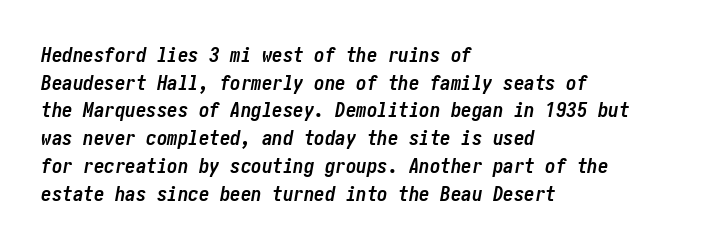
It's the slanting kind of type. Look at the stroke-to-counter ratio: heavy, a bold. Is the block centered? No — it sits flush against the left margin. Glyph-to-glyph distance matches everyday printed text. Quick note: interline space is typical. Descenders are the only things crossing below the line.
